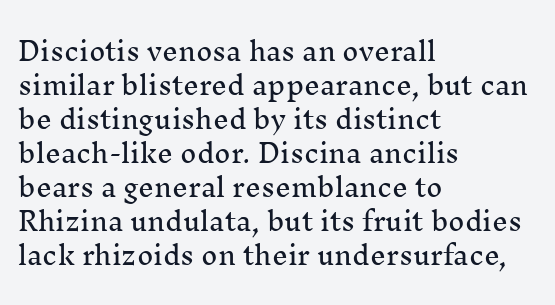
{"italic": "no", "underline": "no", "align": "left", "line_spacing": "normal", "line_spacing_ratio": 1.36, "letter_spacing": "normal", "letter_spacing_em": 0.0, "glyph_px": 25}
